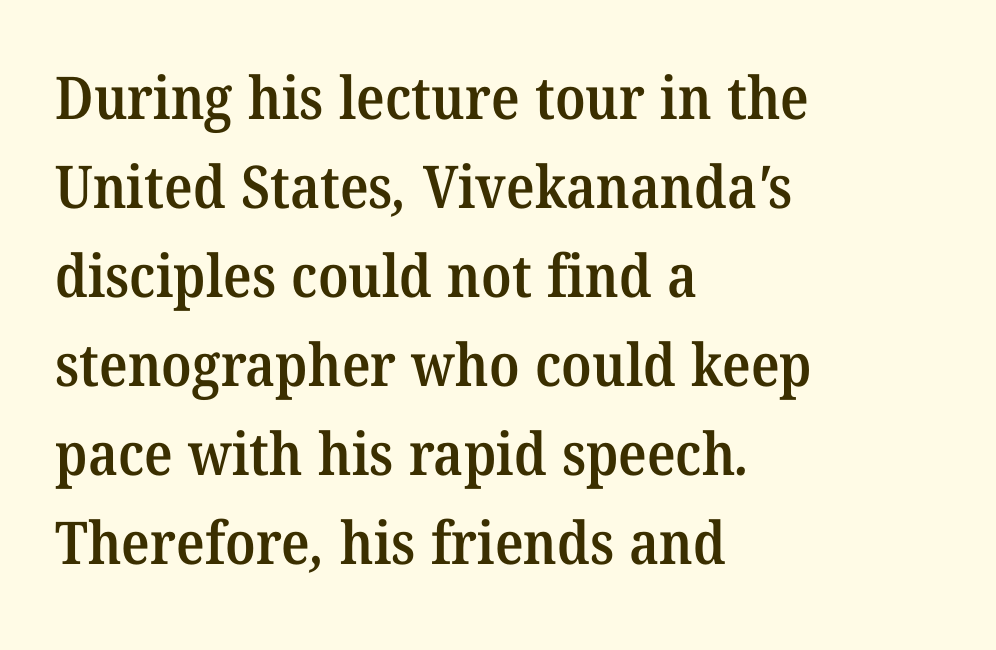
The image shows 59 px semibold serif type; set left-aligned, normal line spacing (1.51x), normal letter spacing, not underlined; medium stroke contrast and a medium x-height.
